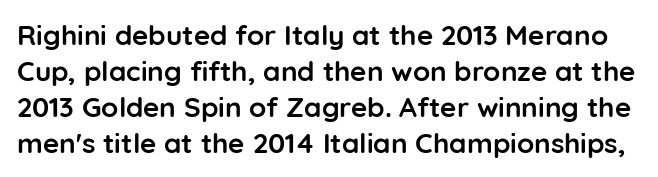
Each new line begins a customary step beneath the previous one. The letters advance in unequal steps, a hallmark of proportional type. No word sits above an underline. Weight check: bold — yes, fully. Students, note that the glyphs here touch the page at normal intervals.
